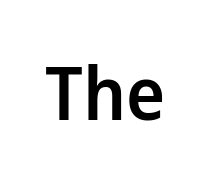
Q: Is the text bold? A: Semi-bold.
Q: Is the text italic (slanted)? A: No, it is upright.
Q: Is the typeface a serif or a sans-serif typeface? A: Sans-serif.
Q: Is the text underlined? A: No.
Q: Is the spacing between letters normal or unusually wide? A: Normal.
Q: Width (condensed, normal, or wide)? A: Normal.
Q: Stroke contrast? A: Low.
Q: x-height? A: Medium.
Q: Monospaced? A: No.
